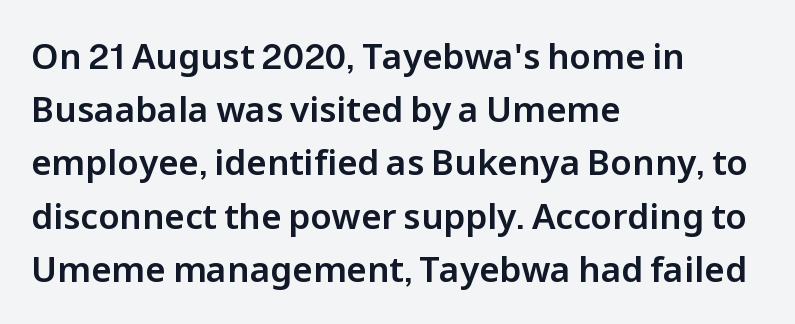
{"serif": "no", "italic": "no", "width": "normal", "stroke_contrast": "low", "x_height": "medium", "monospaced": "no", "underline": "no", "align": "left", "line_spacing": "normal", "line_spacing_ratio": 1.52, "letter_spacing": "normal", "letter_spacing_em": 0.0, "glyph_px": 35}
